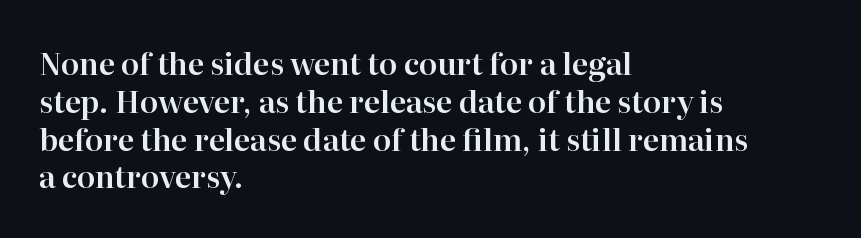
Q: Is the text italic (slanted)? A: No, it is upright.
Q: Is the typeface a serif or a sans-serif typeface? A: Serif.
Q: Is the text underlined? A: No.
Q: How is the paragraph aligned? A: Left-aligned.
Q: Is the spacing between letters normal or unusually wide? A: Normal.
Q: Is the spacing between lines tight, normal or loose? A: Normal.
Q: Width (condensed, normal, or wide)? A: Normal.
Q: Stroke contrast? A: High.
Q: x-height? A: Medium.
Q: Monospaced? A: No.
